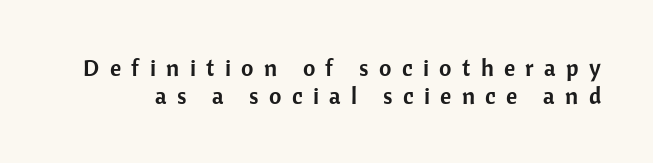
Q: Is the text italic (slanted)? A: No, it is upright.
Q: Is the text underlined? A: No.
Q: Is the spacing between letters normal or unusually wide? A: Unusually wide.
